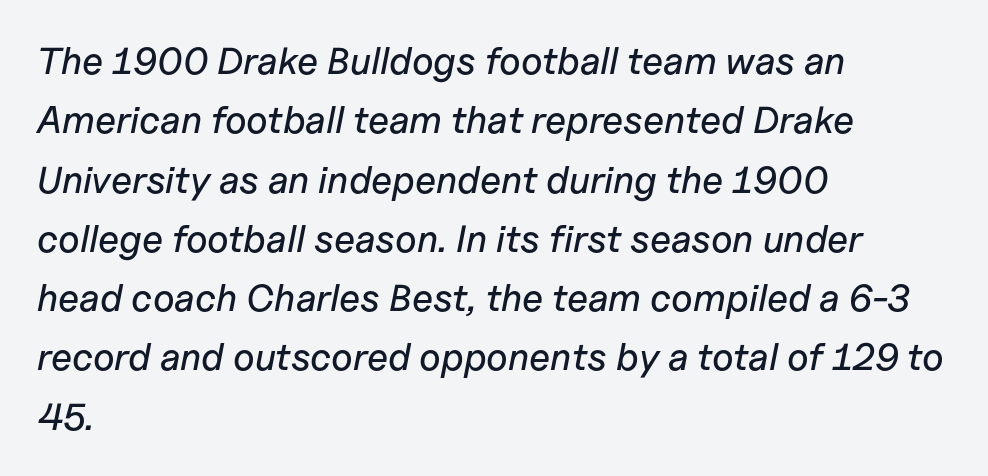
The image shows 38 px text type, italic (leaning right); set left-aligned, normal line spacing (1.56x), normal letter spacing, not underlined; low stroke contrast and a medium x-height.
